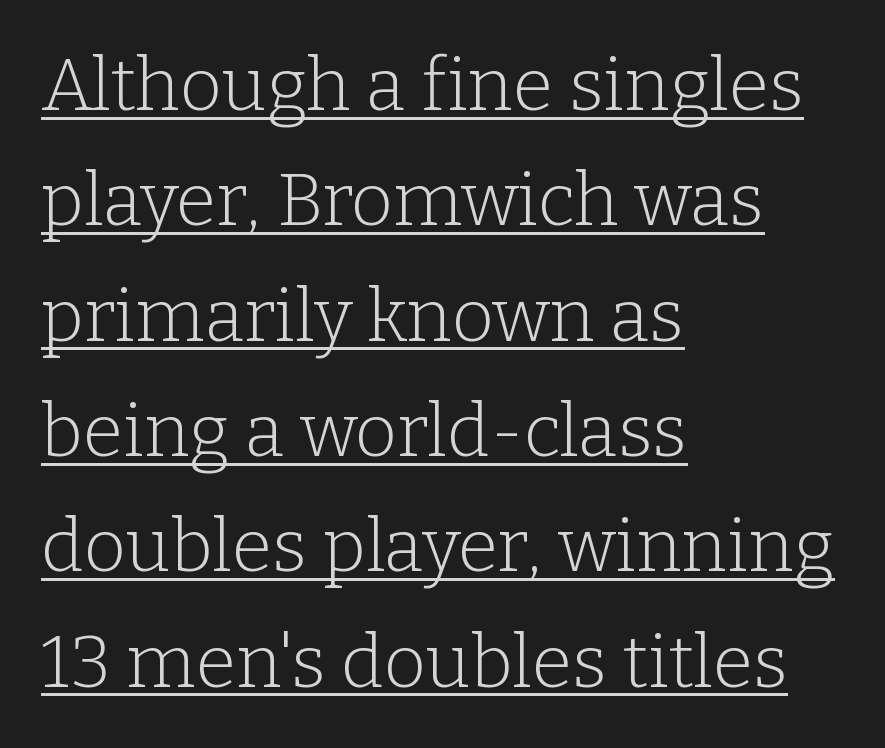
{"serif": "yes", "italic": "no", "bold": "no", "weight": "light", "width": "normal", "stroke_contrast": "low", "x_height": "medium", "monospaced": "no", "underline": "yes", "align": "left", "line_spacing": "normal", "line_spacing_ratio": 1.58, "letter_spacing": "normal", "letter_spacing_em": 0.0, "glyph_px": 73}
